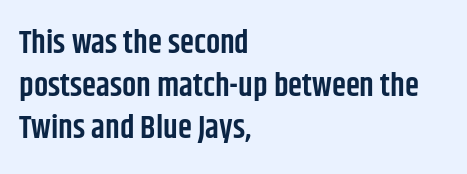
The image shows 32 px semibold, condensed sans-serif type, upright; set left-aligned, normal line spacing (1.33x), normal letter spacing, not underlined; low stroke contrast and a large x-height.
